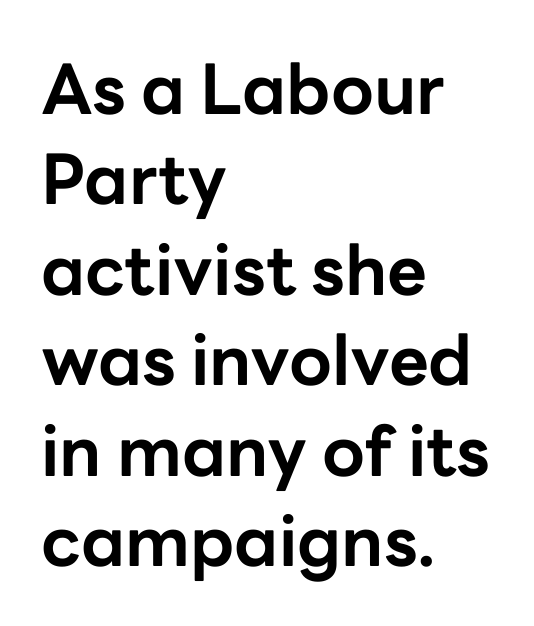
Q: Is the text bold? A: Yes.
Q: Is the text italic (slanted)? A: No, it is upright.
Q: Is the typeface a serif or a sans-serif typeface? A: Sans-serif.
Q: Is the text underlined? A: No.
Q: How is the paragraph aligned? A: Left-aligned.
Q: Is the spacing between letters normal or unusually wide? A: Normal.
Q: Is the spacing between lines tight, normal or loose? A: Normal.
Q: Width (condensed, normal, or wide)? A: Normal.
Q: Stroke contrast? A: Low.
Q: x-height? A: Medium.
Q: Monospaced? A: No.
